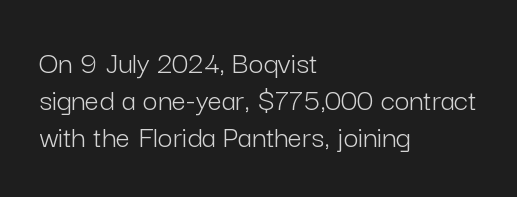
The face looks like a standard text weight, possibly lighter. Does the lettering tilt? It doesn't — this is upright. Do the characters align in a grid? No, the font is proportional. The lines are quadded left. Glance below the letters and you will spot only blank space.
